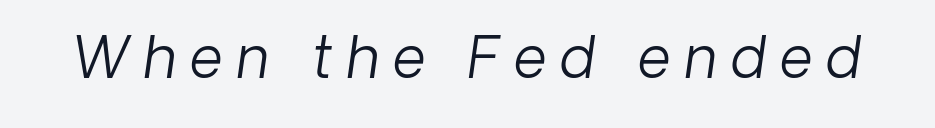
{"italic": "yes", "lean": "right", "slant_degrees": 8, "bold": "no", "weight": "light", "width": "normal", "stroke_contrast": "low", "x_height": "medium", "monospaced": "no", "underline": "no", "letter_spacing": "wide", "letter_spacing_em": 0.25, "glyph_px": 57}
